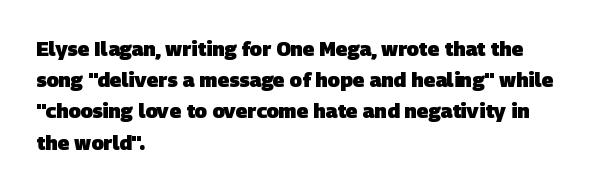
{"bold": "yes", "underline": "no", "align": "left", "line_spacing": "normal", "line_spacing_ratio": 1.56, "letter_spacing": "normal", "letter_spacing_em": 0.0, "glyph_px": 20}
